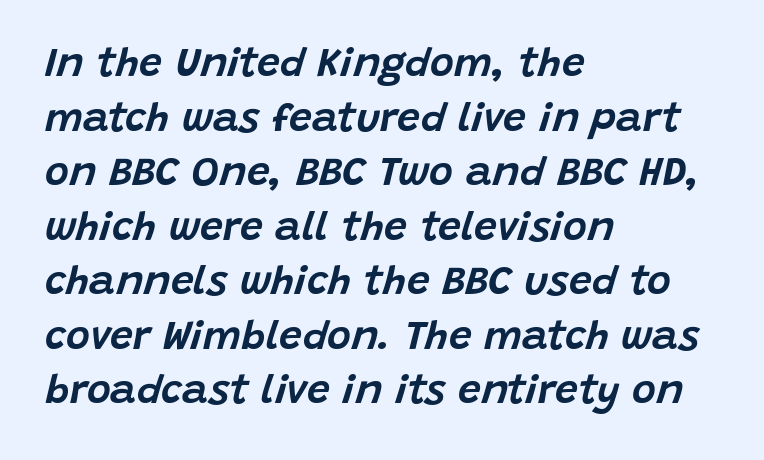
{"italic": "yes", "lean": "right", "slant_degrees": 15, "width": "normal", "stroke_contrast": "low", "x_height": "large", "monospaced": "no", "underline": "no", "align": "left", "line_spacing": "normal", "line_spacing_ratio": 1.33, "letter_spacing": "normal", "letter_spacing_em": 0.0, "glyph_px": 41}
